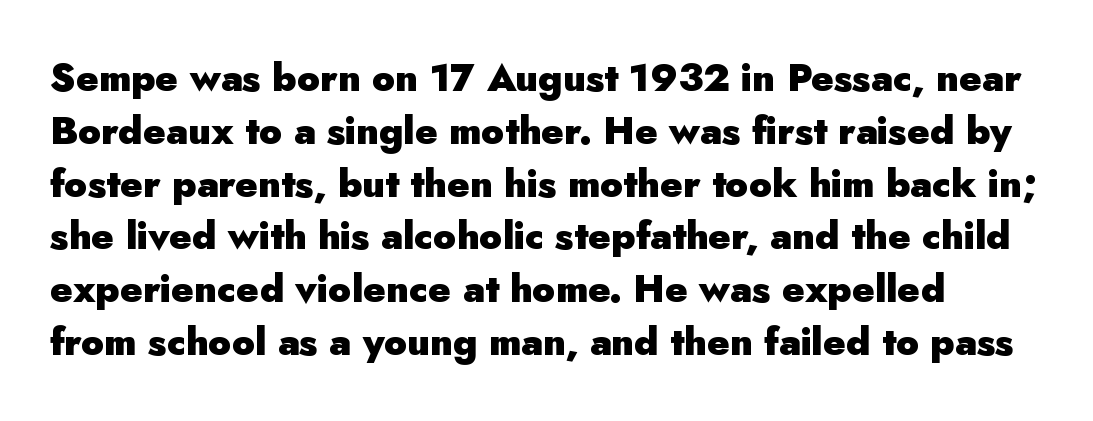
Q: Is the text bold? A: Yes.
Q: Is the text italic (slanted)? A: No, it is upright.
Q: Is the typeface a serif or a sans-serif typeface? A: Sans-serif.
Q: Is the text underlined? A: No.
Q: Is the spacing between letters normal or unusually wide? A: Normal.
Q: Is the spacing between lines tight, normal or loose? A: Normal.
Q: Width (condensed, normal, or wide)? A: Normal.
Q: Stroke contrast? A: Low.
Q: x-height? A: Small.
Q: Monospaced? A: No.
